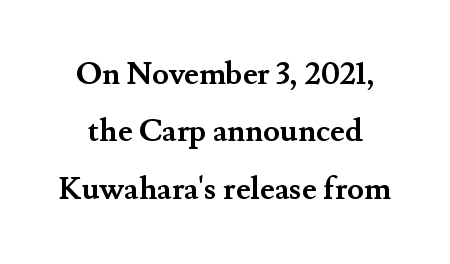
Set as a true bold cut, around the 700 mark. Varying glyph widths throughout — classic text-font behaviour. Decoration check: the copy has no underline. A roman cut, with each character standing at attention. You can tell from the footed stems that serif type was used. Characters follow at the spacing the type designer built in.
